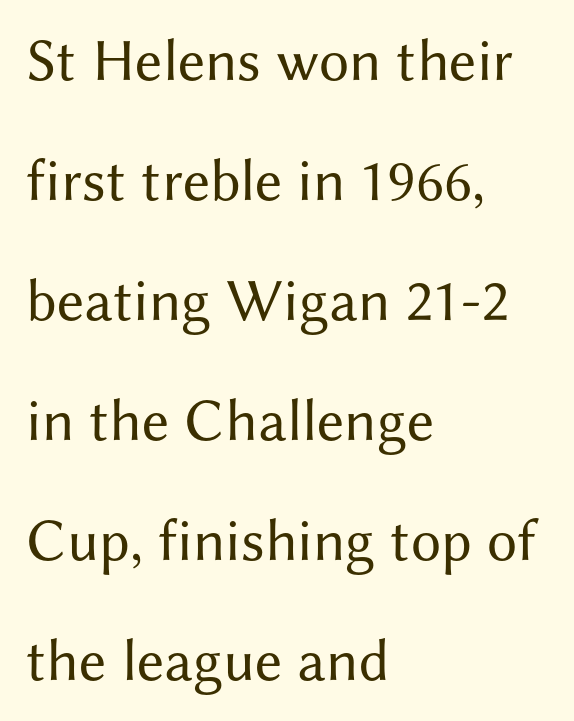
The image shows 60 px regular-weight sans-serif type, upright; set left-aligned, loose line spacing (2.0x), normal letter spacing, not underlined; medium stroke contrast and a medium x-height.
